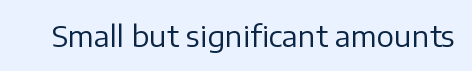
The image shows 29 px regular-weight sans-serif type, upright; set normal letter spacing, not underlined; low stroke contrast and a medium x-height.
